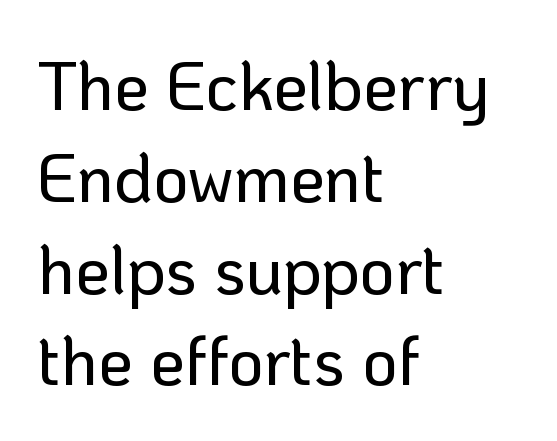
{"serif": "no", "italic": "no", "width": "normal", "stroke_contrast": "low", "x_height": "medium", "monospaced": "no", "underline": "no", "align": "left", "line_spacing": "normal", "line_spacing_ratio": 1.33, "letter_spacing": "normal", "letter_spacing_em": 0.0, "glyph_px": 69}
